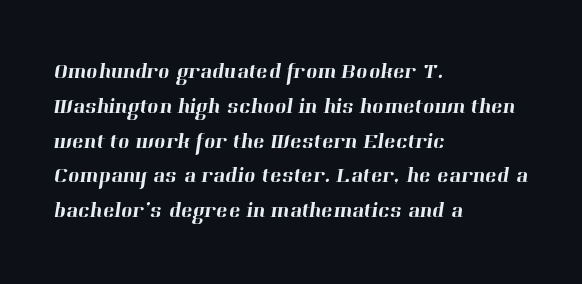
Check under the words: just untouched page. The rendering keeps characters at their native spacing. Successive baselines arrive at the customary interval. The typesetter chose a ragged-right arrangement here.
